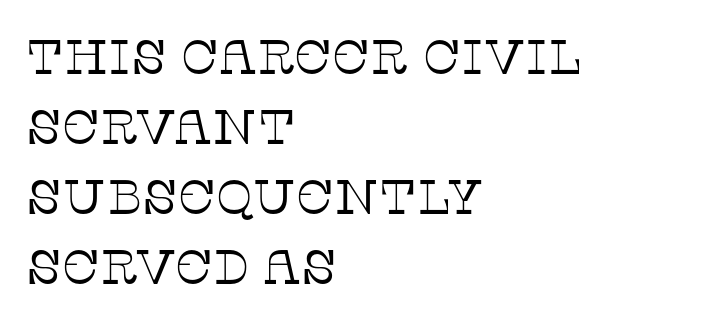
The image shows 48 px thin serif type, upright; set left-aligned, normal line spacing (1.46x), normal letter spacing, not underlined; low stroke contrast and a large x-height.
